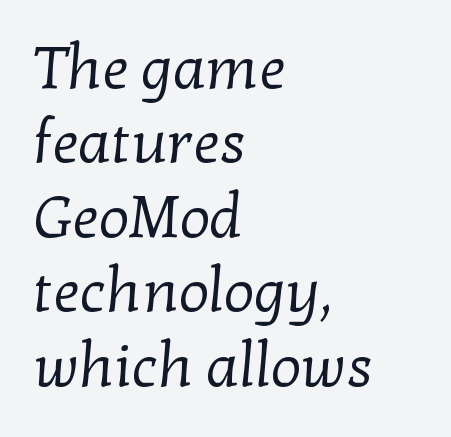
The image shows 60 px regular-weight serif type; set left-aligned, line spacing 1.24x, normal letter spacing, not underlined; low stroke contrast and a medium x-height.
